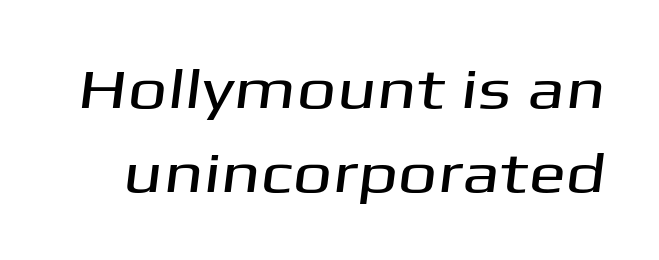
Q: Is the typeface a serif or a sans-serif typeface? A: Sans-serif.
Q: Is the text underlined? A: No.
Q: Is the spacing between letters normal or unusually wide? A: Normal.
Q: Is the spacing between lines tight, normal or loose? A: Normal.
Q: Width (condensed, normal, or wide)? A: Wide.
Q: Stroke contrast? A: Medium.
Q: x-height? A: Medium.
Q: Monospaced? A: No.
